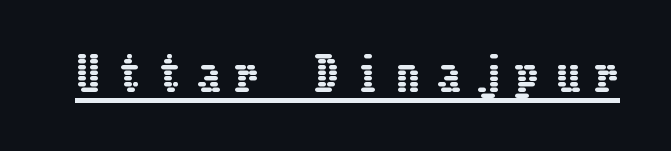
The image shows 46 px condensed type, upright; set unusually wide letter spacing (+0.37 em), underlined; low stroke contrast and a medium x-height.
